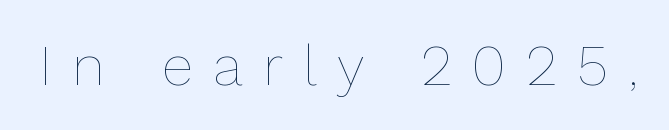
{"italic": "no", "bold": "no", "weight": "thin", "width": "normal", "stroke_contrast": "low", "x_height": "medium", "monospaced": "no", "underline": "no", "letter_spacing": "wide", "letter_spacing_em": 0.36, "glyph_px": 57}
